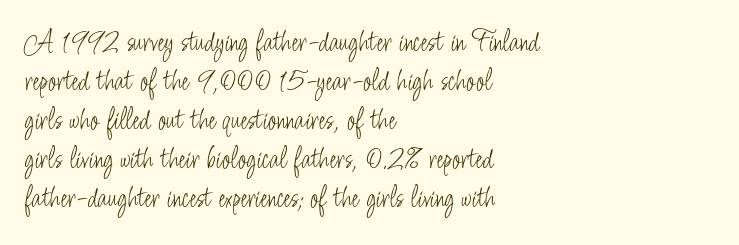
The image shows 31 px light, condensed sans-serif type; set left-aligned, normal line spacing (1.26x), normal letter spacing, not underlined; low stroke contrast and a small x-height.
